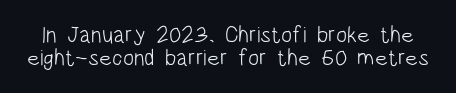
Q: Is the text bold? A: No.
Q: Is the text italic (slanted)? A: No, it is upright.
Q: Is the text underlined? A: No.
Q: Is the spacing between letters normal or unusually wide? A: Normal.
Q: Is the spacing between lines tight, normal or loose? A: Tight.
